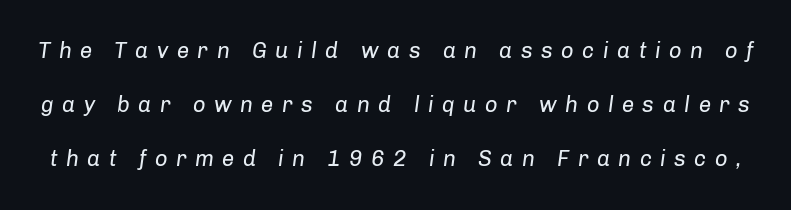
Q: Is the text bold? A: No.
Q: Is the text italic (slanted)? A: Yes, it leans right by about 8 degrees.
Q: Is the text underlined? A: No.
Q: Is the spacing between letters normal or unusually wide? A: Unusually wide.
Q: Is the spacing between lines tight, normal or loose? A: Loose.
